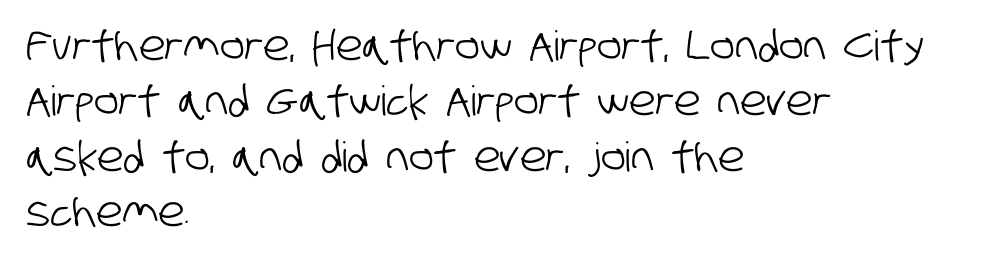
You can tell from the bare stems that sans-serif type was used. The face used here is proportionally spaced, like ordinary book or web type. The tracking reads as untouched default to a designer's eye. This sample keeps an unexceptional amount of space between lines. Descenders hang freely into open space.
